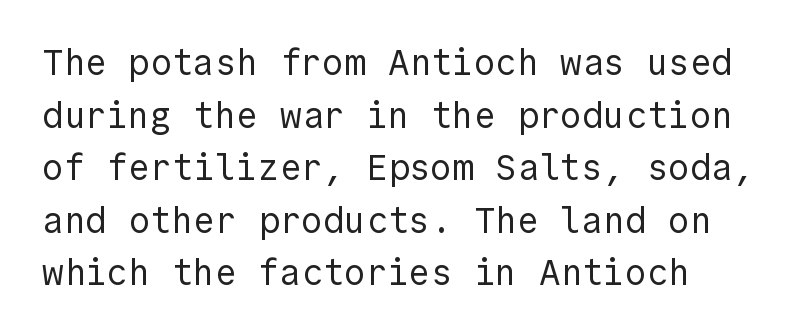
Q: Is the text bold? A: No.
Q: Is the text italic (slanted)? A: No, it is upright.
Q: Is the typeface a serif or a sans-serif typeface? A: Sans-serif.
Q: Is the text underlined? A: No.
Q: How is the paragraph aligned? A: Left-aligned.
Q: Is the spacing between letters normal or unusually wide? A: Normal.
Q: Is the spacing between lines tight, normal or loose? A: Normal.
Q: Width (condensed, normal, or wide)? A: Normal.
Q: x-height? A: Medium.
